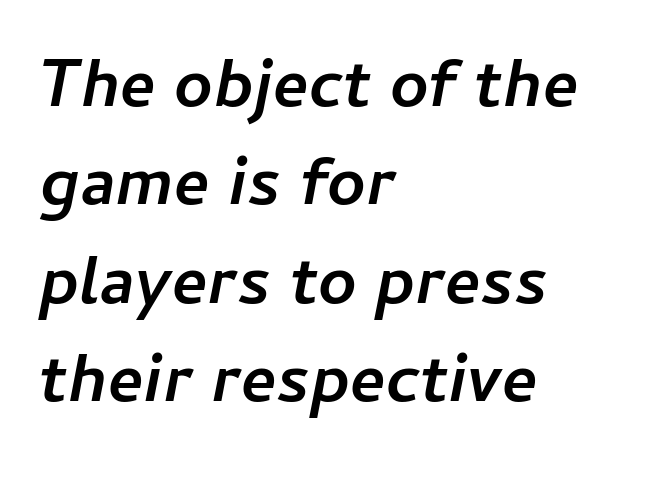
Q: Is the text bold? A: Yes.
Q: Is the text italic (slanted)? A: Yes, it leans right by about 11 degrees.
Q: Is the text underlined? A: No.
Q: How is the paragraph aligned? A: Left-aligned.
Q: Is the spacing between letters normal or unusually wide? A: Normal.
Q: Is the spacing between lines tight, normal or loose? A: Normal.
Q: Width (condensed, normal, or wide)? A: Normal.
Q: Stroke contrast? A: Low.
Q: x-height? A: Medium.
Q: Monospaced? A: No.
